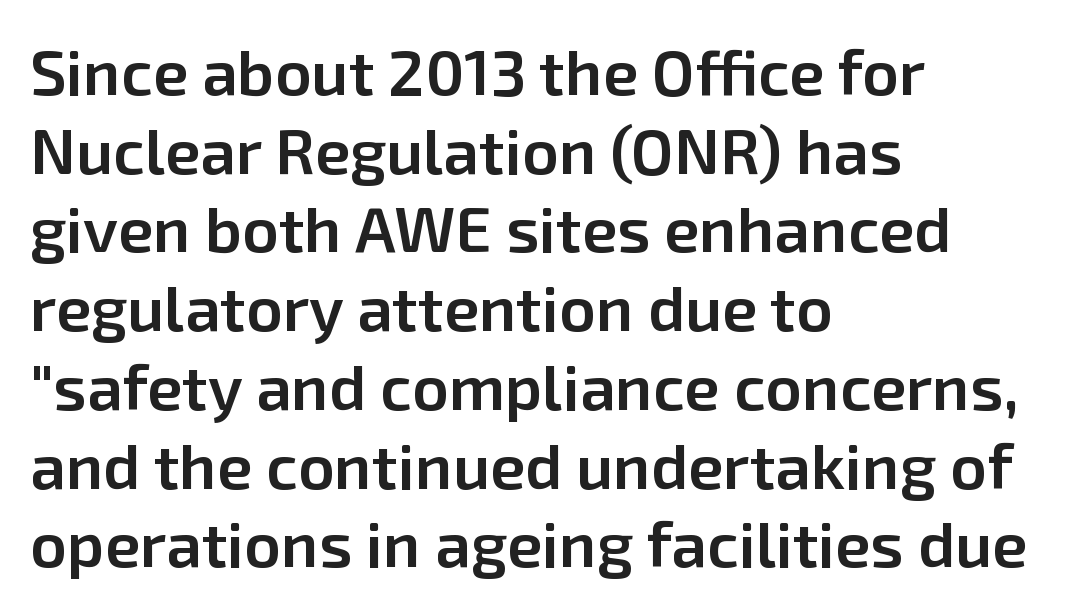
The image shows 64 px semibold sans-serif type, upright; set left-aligned, line spacing 1.23x, normal letter spacing, not underlined; low stroke contrast and a medium x-height.
